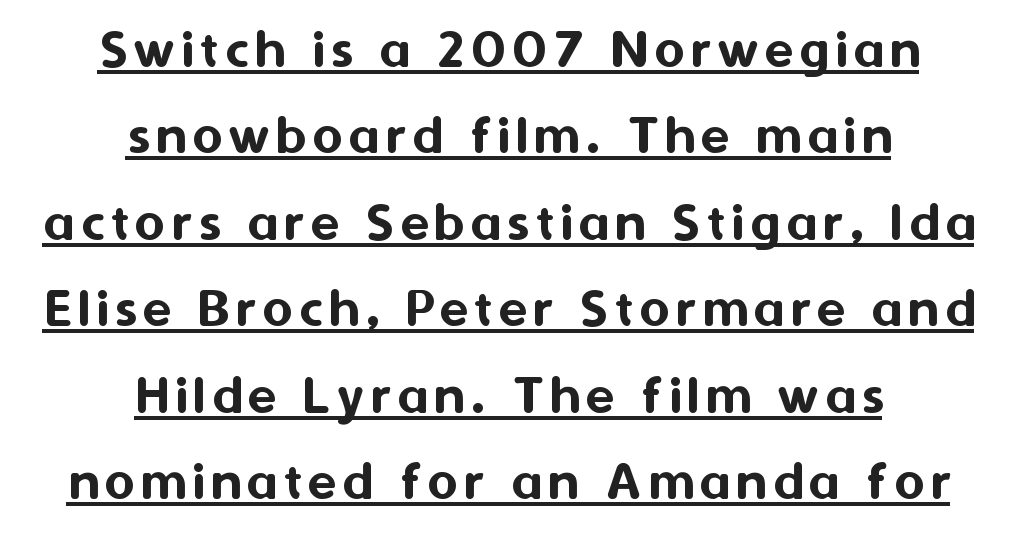
{"serif": "no", "italic": "no", "width": "normal", "stroke_contrast": "medium", "x_height": "medium", "monospaced": "no", "underline": "yes", "align": "center", "line_spacing": "normal", "line_spacing_ratio": 1.49, "glyph_px": 58}
